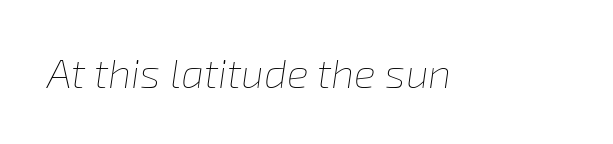
{"italic": "yes", "lean": "right", "slant_degrees": 8, "bold": "no", "weight": "thin", "width": "normal", "stroke_contrast": "low", "x_height": "medium", "monospaced": "no", "underline": "no", "letter_spacing": "normal", "letter_spacing_em": 0.0, "glyph_px": 41}
